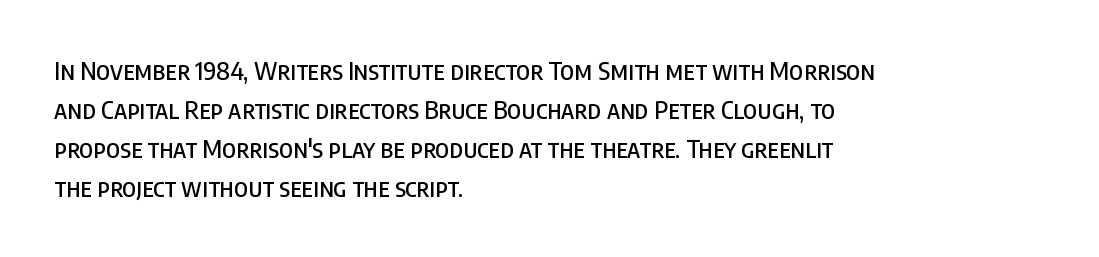
The horizontal fit of the characters is conventional and even. The passage shown stacks its lines at a standard gap. The letters stand straight up with perfectly vertical stems. Descender tails drop into unmarked territory. Is the block centered? No — it sits flush against the left margin.
